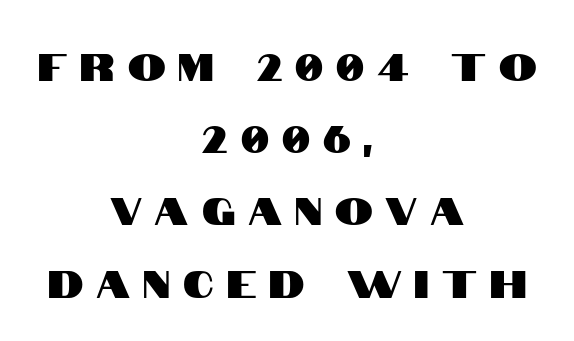
{"serif": "no", "italic": "no", "width": "condensed", "stroke_contrast": "high", "x_height": "large", "monospaced": "no", "underline": "no", "align": "center", "line_spacing": "loose", "line_spacing_ratio": 1.9, "letter_spacing": "wide", "letter_spacing_em": 0.34, "glyph_px": 38}
